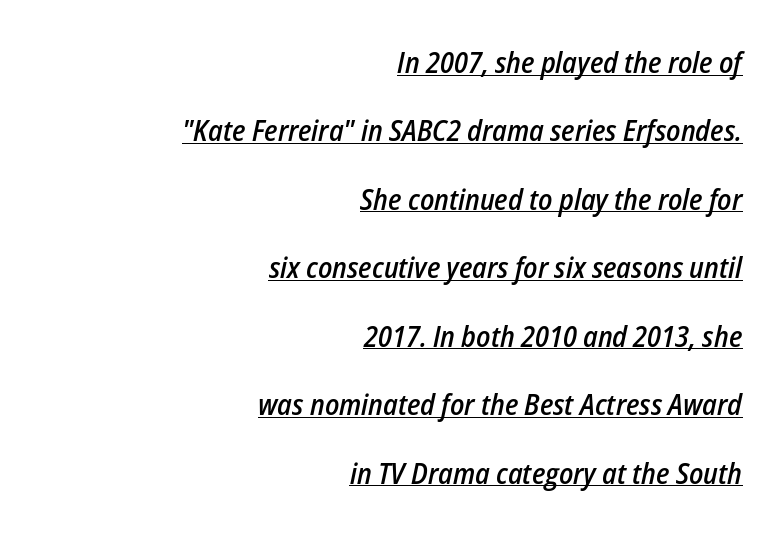
This is the in-between weight designers call semibold or demi. Leading: increased. The whole block is typeset with a tilt. Short note: letters normally spaced. This rendering uses right alignment, leaving the left contour irregular. These lines are rendered in a variable-pitch font.
